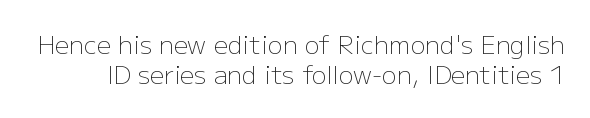
Q: Is the text bold? A: No.
Q: Is the text italic (slanted)? A: No, it is upright.
Q: Is the text underlined? A: No.
Q: Is the spacing between letters normal or unusually wide? A: Normal.
